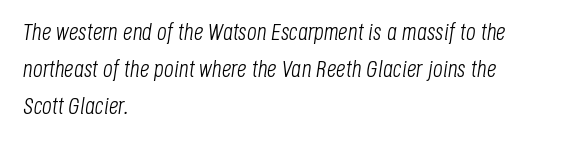
Q: Is the text bold? A: No.
Q: Is the text italic (slanted)? A: Yes, it leans right by about 8 degrees.
Q: Is the text underlined? A: No.
Q: How is the paragraph aligned? A: Left-aligned.
Q: Is the spacing between letters normal or unusually wide? A: Normal.
Q: Is the spacing between lines tight, normal or loose? A: Normal.
